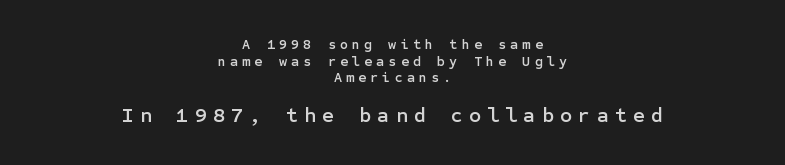
The lower block of text is set noticeably larger than the block above it. In CSS terms this would be text-align: center. Letters rest on an invisible, unmarked baseline. Short note: letters widely spaced. Does the lettering tilt? It doesn't — this is upright.
